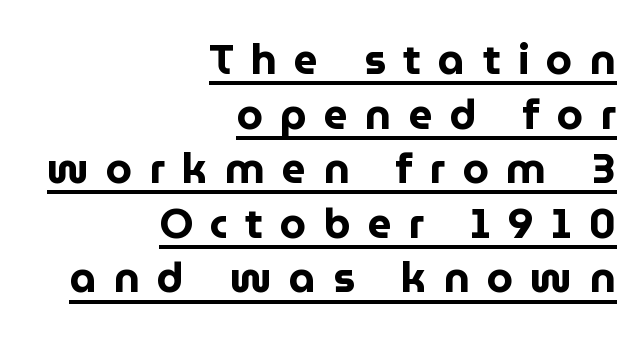
{"serif": "no", "italic": "no", "bold": "yes", "weight": "bold", "width": "normal", "stroke_contrast": "low", "x_height": "medium", "monospaced": "no", "underline": "yes", "align": "right", "line_spacing": "normal", "line_spacing_ratio": 1.3, "letter_spacing": "wide", "letter_spacing_em": 0.41, "glyph_px": 42}
